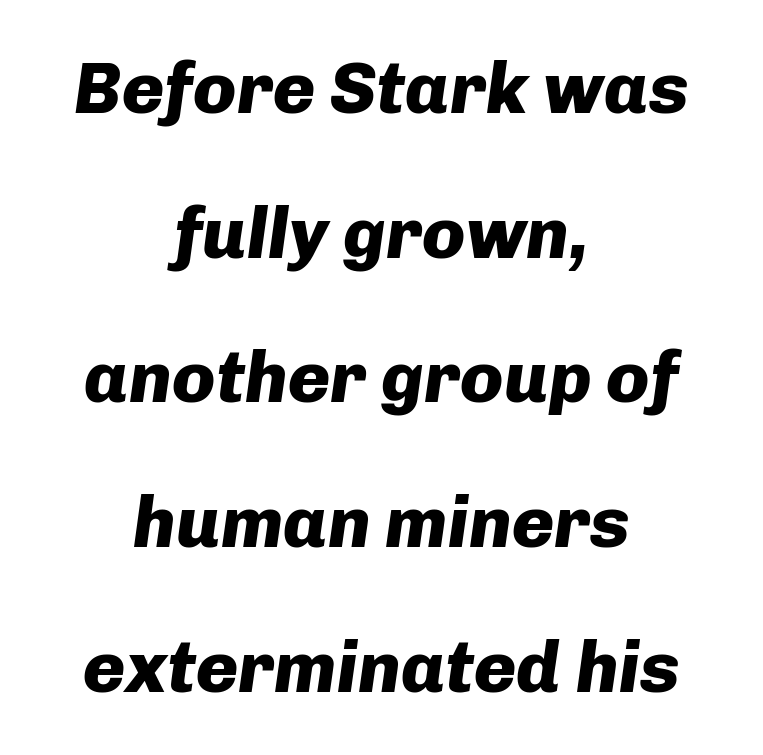
Q: Is the text bold? A: Yes.
Q: Is the text italic (slanted)? A: Yes, it leans right by about 8 degrees.
Q: Is the text underlined? A: No.
Q: How is the paragraph aligned? A: Centered.
Q: Is the spacing between letters normal or unusually wide? A: Normal.
Q: Is the spacing between lines tight, normal or loose? A: Loose.
Q: Width (condensed, normal, or wide)? A: Normal.
Q: Stroke contrast? A: Low.
Q: x-height? A: Medium.
Q: Monospaced? A: No.
